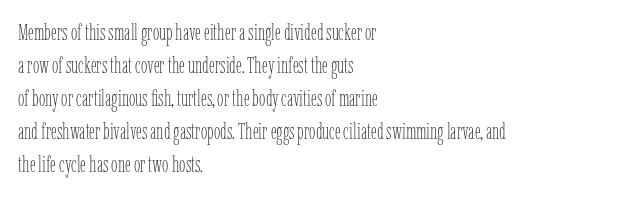
Q: Is the text bold? A: No.
Q: Is the text italic (slanted)? A: No, it is upright.
Q: Is the text underlined? A: No.
Q: How is the paragraph aligned? A: Left-aligned.
Q: Is the spacing between letters normal or unusually wide? A: Normal.
Q: Is the spacing between lines tight, normal or loose? A: Normal.
